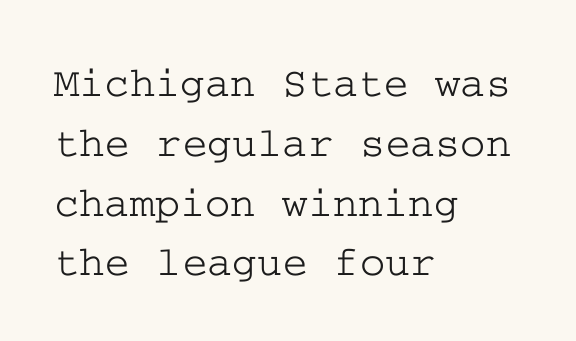
{"serif": "yes", "italic": "no", "width": "wide", "stroke_contrast": "low", "x_height": "medium", "underline": "no", "align": "left", "line_spacing": "normal", "line_spacing_ratio": 1.39, "letter_spacing": "normal", "letter_spacing_em": 0.0, "glyph_px": 43}
